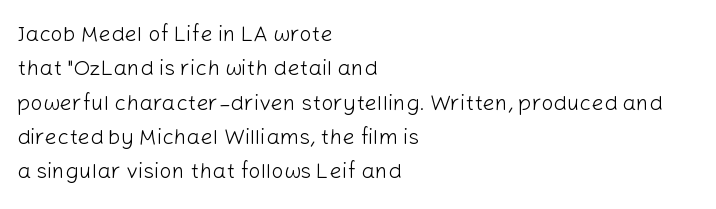
The specimen reads as upright at a glance. Is the stroke heavy? The answer is a plain regular-or-lighter. Clear beneath every line of the passage. Notice how descenders clear the ascenders below comfortably — that's standard leading.
